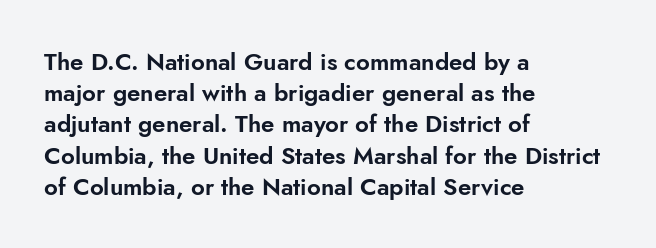
The image shows 24 px text type, upright; set left-aligned, normal line spacing (1.3x), normal letter spacing, not underlined.
